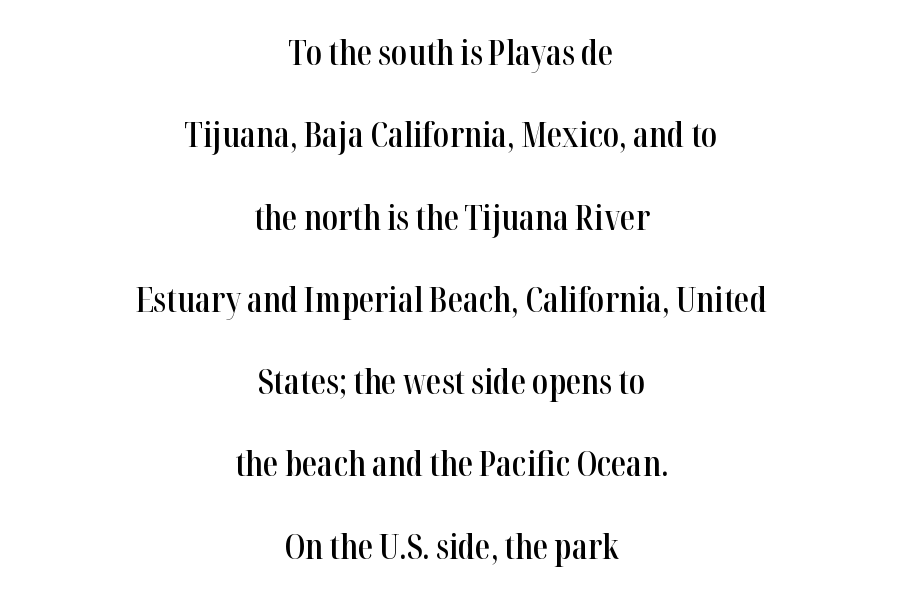
The image shows 34 px semibold, condensed serif type, upright; set centered, loose line spacing (2.42x), normal letter spacing, not underlined; high stroke contrast and a medium x-height.
